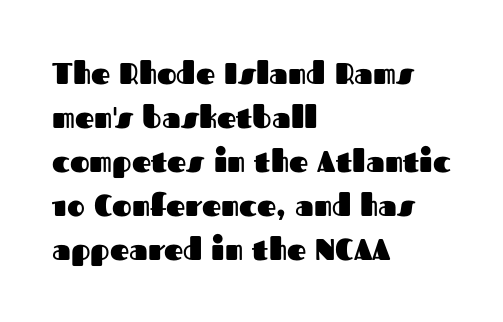
Q: Is the text bold? A: Yes.
Q: Is the text italic (slanted)? A: No, it is upright.
Q: Is the typeface a serif or a sans-serif typeface? A: Sans-serif.
Q: Is the text underlined? A: No.
Q: How is the paragraph aligned? A: Left-aligned.
Q: Is the spacing between letters normal or unusually wide? A: Normal.
Q: Is the spacing between lines tight, normal or loose? A: Normal.
Q: Width (condensed, normal, or wide)? A: Normal.
Q: Stroke contrast? A: Medium.
Q: x-height? A: Medium.
Q: Monospaced? A: No.
